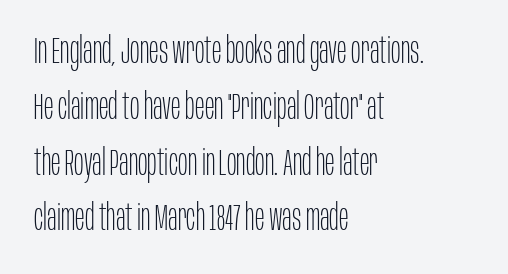
Q: Is the text bold? A: No.
Q: Is the text italic (slanted)? A: No, it is upright.
Q: Is the typeface a serif or a sans-serif typeface? A: Sans-serif.
Q: Is the text underlined? A: No.
Q: How is the paragraph aligned? A: Left-aligned.
Q: Is the spacing between letters normal or unusually wide? A: Normal.
Q: Is the spacing between lines tight, normal or loose? A: Normal.
Q: Width (condensed, normal, or wide)? A: Condensed.
Q: Stroke contrast? A: Low.
Q: x-height? A: Large.
Q: Monospaced? A: No.
